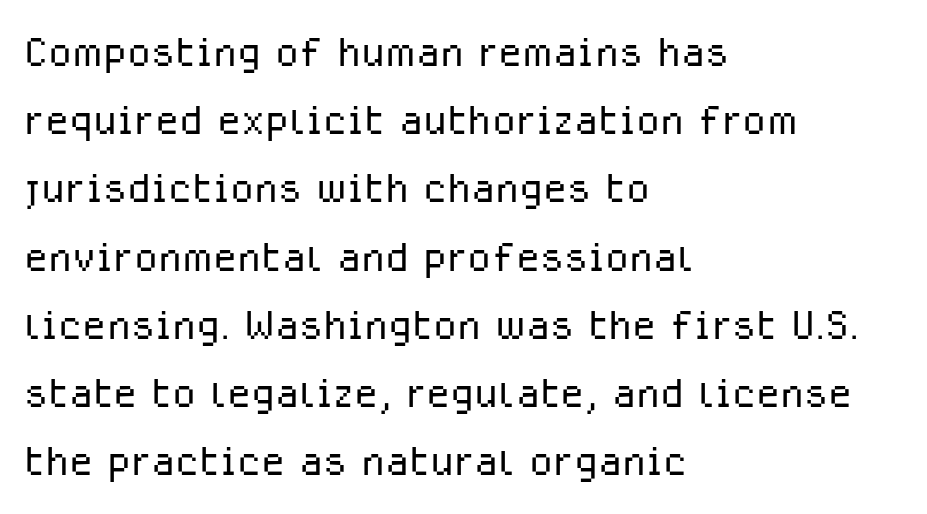
The image shows 55 px light sans-serif type, upright; set left-aligned, line spacing 1.24x, normal letter spacing, not underlined; low stroke contrast and a medium x-height.
